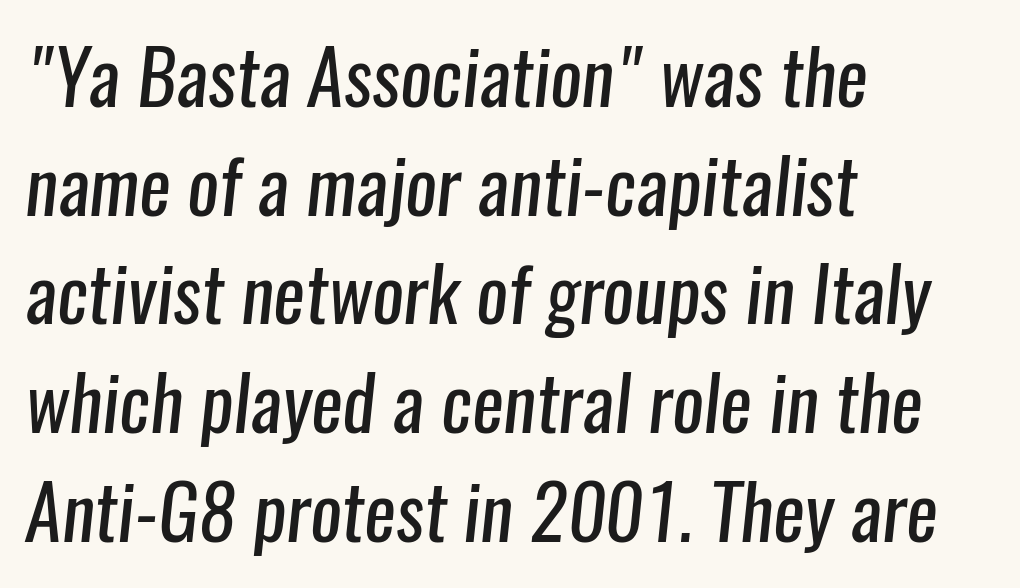
{"serif": "no", "bold": "no", "weight": "regular", "width": "condensed", "stroke_contrast": "low", "x_height": "medium", "monospaced": "no", "underline": "no", "align": "left", "line_spacing": "normal", "line_spacing_ratio": 1.45, "letter_spacing": "normal", "letter_spacing_em": 0.0, "glyph_px": 75}
